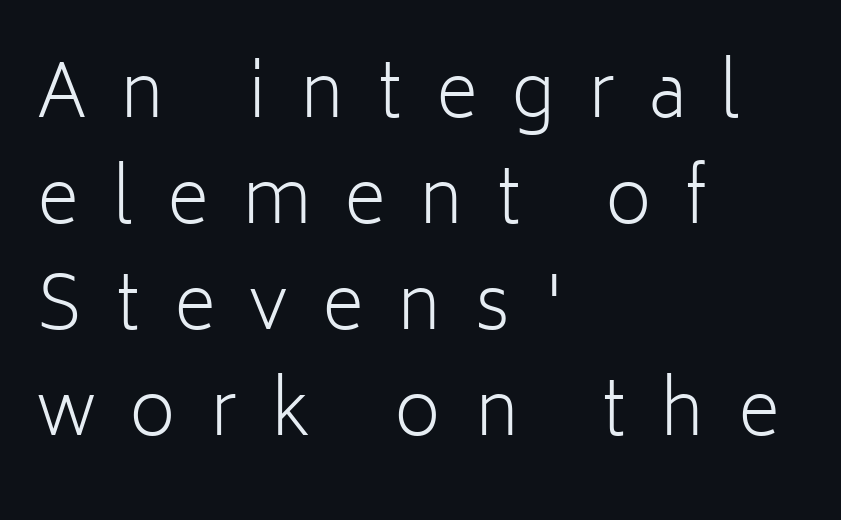
These lines sit exactly where default settings would place them. Unbolded letterforms with no extra heft. A typesetter would label this face a sans. Words appear elongated and porous because spacing is wide. The typesetter chose a ragged-right arrangement here. Beneath every word, the page is bare.
